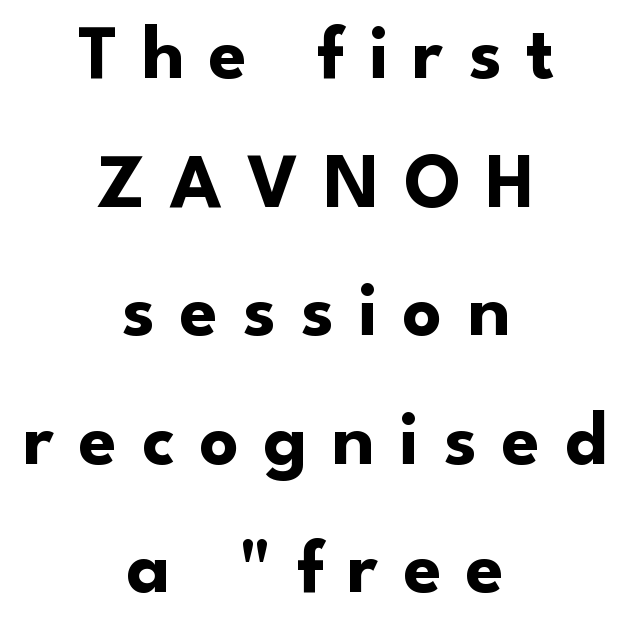
{"serif": "no", "italic": "no", "bold": "yes", "weight": "bold", "width": "normal", "stroke_contrast": "low", "x_height": "small", "monospaced": "no", "underline": "no", "align": "center", "line_spacing": "normal", "line_spacing_ratio": 1.67, "letter_spacing": "wide", "letter_spacing_em": 0.32, "glyph_px": 77}
